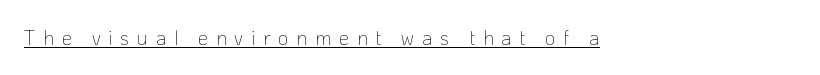
Q: Is the text bold? A: No.
Q: Is the text italic (slanted)? A: No, it is upright.
Q: Is the text underlined? A: Yes.
Q: How is the paragraph aligned? A: Left-aligned.
Q: Is the spacing between letters normal or unusually wide? A: Unusually wide.
